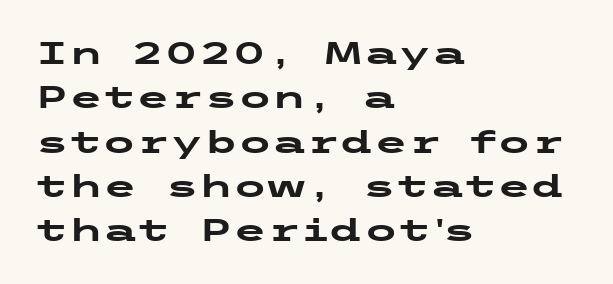
Type without underlining. The letters stand straight up with perfectly vertical stems. The lines sit at an ordinary, default distance from one another. Emphasis by weight is at full strength: bold.
